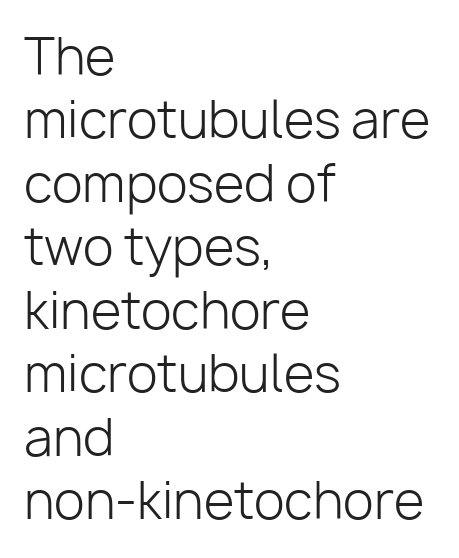
Q: Is the text bold? A: No.
Q: Is the text italic (slanted)? A: No, it is upright.
Q: Is the typeface a serif or a sans-serif typeface? A: Sans-serif.
Q: Is the text underlined? A: No.
Q: How is the paragraph aligned? A: Left-aligned.
Q: Is the spacing between letters normal or unusually wide? A: Normal.
Q: Is the spacing between lines tight, normal or loose? A: Normal.
Q: Width (condensed, normal, or wide)? A: Normal.
Q: Stroke contrast? A: Low.
Q: x-height? A: Medium.
Q: Monospaced? A: No.
